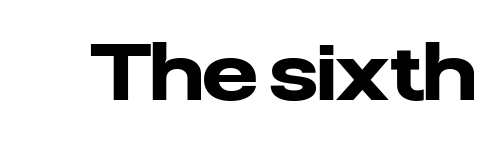
Q: Is the text bold? A: Yes.
Q: Is the text italic (slanted)? A: No, it is upright.
Q: Is the typeface a serif or a sans-serif typeface? A: Sans-serif.
Q: Is the text underlined? A: No.
Q: Is the spacing between letters normal or unusually wide? A: Normal.
Q: Width (condensed, normal, or wide)? A: Normal.
Q: Stroke contrast? A: Low.
Q: x-height? A: Medium.
Q: Monospaced? A: No.
